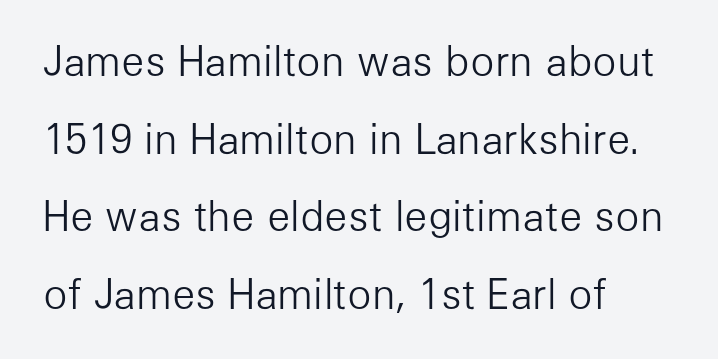
{"serif": "no", "italic": "no", "bold": "no", "weight": "light", "width": "normal", "stroke_contrast": "low", "x_height": "medium", "monospaced": "no", "underline": "no", "align": "left", "line_spacing": "loose", "line_spacing_ratio": 1.94, "letter_spacing": "normal", "letter_spacing_em": 0.0, "glyph_px": 40}
